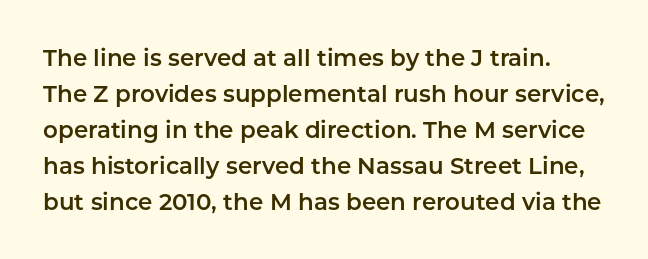
{"italic": "no", "underline": "no", "line_spacing": "normal", "line_spacing_ratio": 1.56, "letter_spacing": "normal", "letter_spacing_em": 0.0, "glyph_px": 23}
